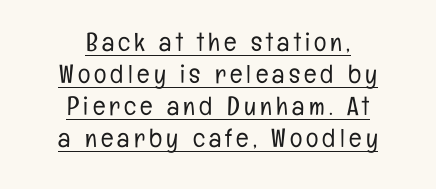
These lines are centered, leaving both edges ragged. Caption: face not bold, strokes unweighted. The glyphs are accompanied by a horizontal stroke just below them. The font's upright variant was chosen for this text.
